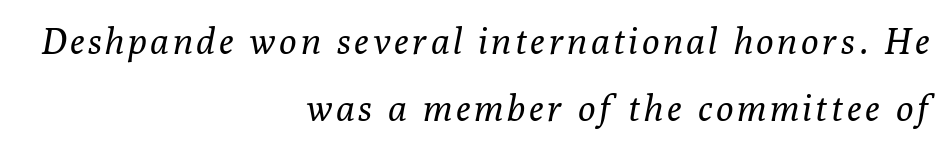
{"serif": "yes", "italic": "yes", "lean": "right", "slant_degrees": 10, "bold": "no", "weight": "regular", "width": "normal", "stroke_contrast": "low", "x_height": "medium", "monospaced": "no", "underline": "no", "align": "right", "line_spacing_ratio": 1.86, "glyph_px": 36}
